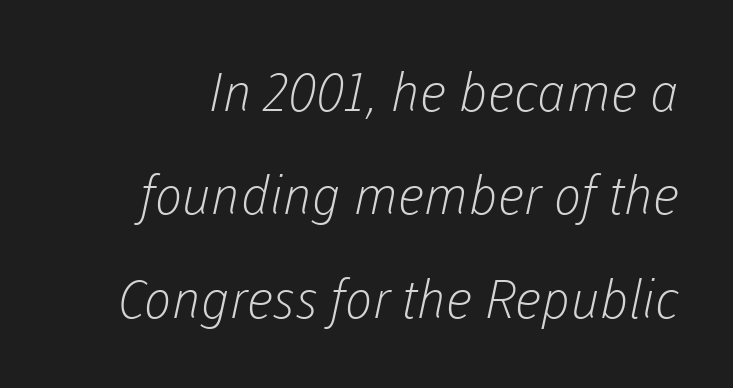
{"serif": "no", "bold": "no", "weight": "light", "width": "normal", "stroke_contrast": "low", "x_height": "medium", "monospaced": "no", "underline": "no", "line_spacing": "loose", "line_spacing_ratio": 1.95, "letter_spacing": "normal", "letter_spacing_em": 0.0, "glyph_px": 53}
